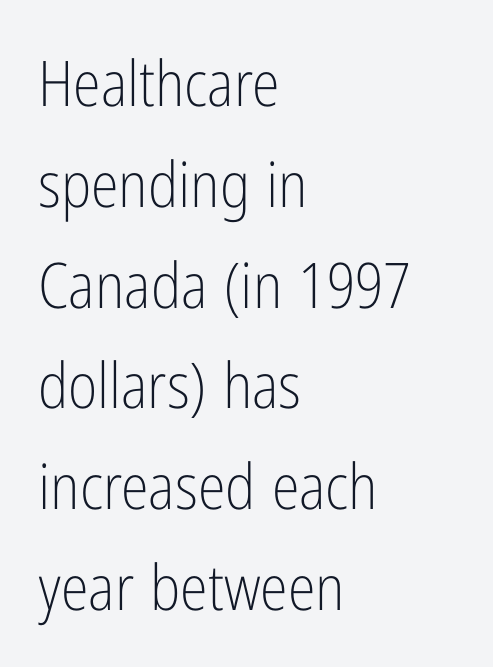
Q: Is the text bold? A: No.
Q: Is the text italic (slanted)? A: No, it is upright.
Q: Is the typeface a serif or a sans-serif typeface? A: Sans-serif.
Q: Is the text underlined? A: No.
Q: How is the paragraph aligned? A: Left-aligned.
Q: Is the spacing between letters normal or unusually wide? A: Normal.
Q: Is the spacing between lines tight, normal or loose? A: Normal.
Q: Width (condensed, normal, or wide)? A: Condensed.
Q: Stroke contrast? A: Low.
Q: x-height? A: Medium.
Q: Monospaced? A: No.
